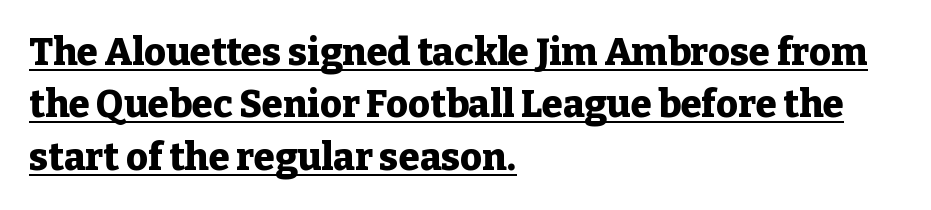
Q: Is the text bold? A: Yes.
Q: Is the text italic (slanted)? A: No, it is upright.
Q: Is the typeface a serif or a sans-serif typeface? A: Serif.
Q: Is the text underlined? A: Yes.
Q: How is the paragraph aligned? A: Left-aligned.
Q: Is the spacing between letters normal or unusually wide? A: Normal.
Q: Is the spacing between lines tight, normal or loose? A: Normal.
Q: Width (condensed, normal, or wide)? A: Normal.
Q: Stroke contrast? A: Low.
Q: x-height? A: Medium.
Q: Monospaced? A: No.
